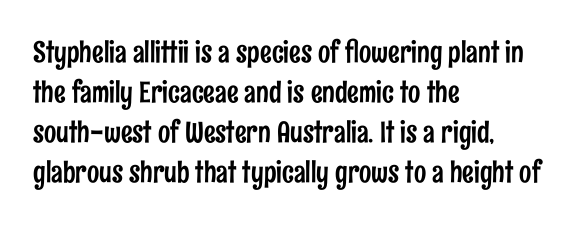
The image shows 29 px condensed sans-serif type, upright; set left-aligned, normal line spacing (1.38x), normal letter spacing, not underlined; low stroke contrast and a medium x-height.
